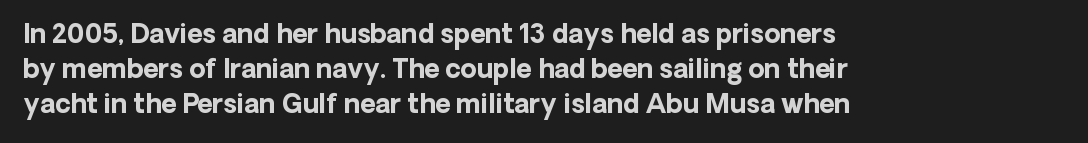
Q: Is the text bold? A: Yes.
Q: Is the text italic (slanted)? A: No, it is upright.
Q: Is the text underlined? A: No.
Q: How is the paragraph aligned? A: Left-aligned.
Q: Is the spacing between letters normal or unusually wide? A: Normal.
Q: Is the spacing between lines tight, normal or loose? A: Normal.
